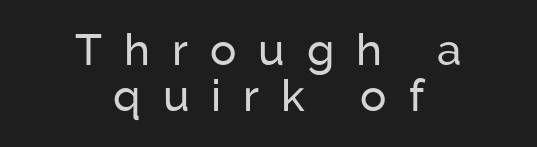
{"serif": "no", "italic": "no", "width": "normal", "stroke_contrast": "low", "x_height": "medium", "monospaced": "no", "underline": "no", "align": "center", "line_spacing": "tight", "line_spacing_ratio": 1.05, "letter_spacing": "wide", "letter_spacing_em": 0.5, "glyph_px": 44}
